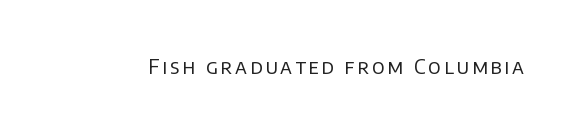
Q: Is the text bold? A: No.
Q: Is the text italic (slanted)? A: No, it is upright.
Q: Is the text underlined? A: No.
